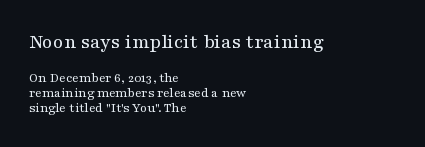
The image shows 21 px text type, upright; set left-aligned, tight line spacing (1.09x), normal letter spacing, not underlined; the first (top) block is 1.5x larger.
